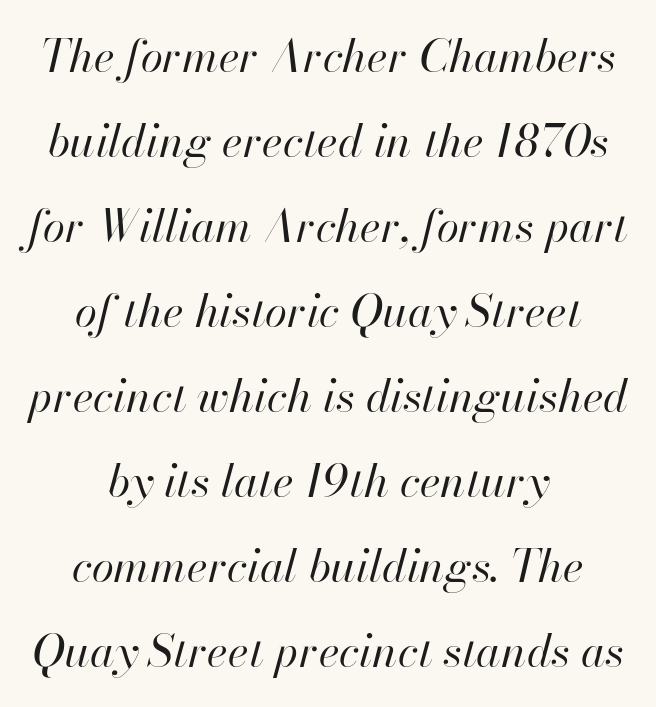
The image shows 45 px regular-weight type, italic (leaning right); set centered, line spacing 1.89x, normal letter spacing, not underlined; high stroke contrast and a small x-height.
